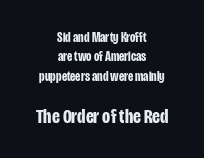
Q: Is the text bold? A: Yes.
Q: Is the text italic (slanted)? A: No, it is upright.
Q: Is the text underlined? A: No.
Q: How is the paragraph aligned? A: Centered.
Q: Is the spacing between letters normal or unusually wide? A: Normal.
Q: Is the spacing between lines tight, normal or loose? A: Normal.
Q: Which block of text is set in a larger size, the first (top) or the second (bottom)? A: The second (bottom) one.
